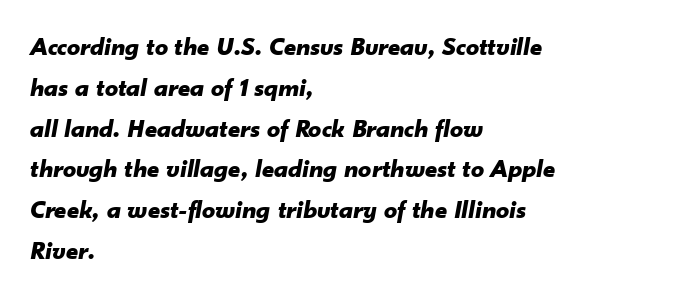
The image shows 26 px bold type, italic (leaning right); set left-aligned, normal line spacing (1.57x), normal letter spacing, not underlined.
